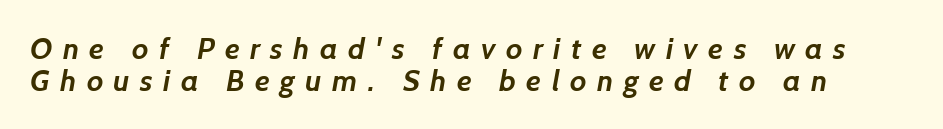
Is the type bold? Yes — the strokes are clearly thick and heavy. These lines huddle together more closely than default settings would place them. The gap between lines stays unmarked. Here the designer chose a conventional face with non-uniform glyph widths. Regarding serifs, this sample does without them.
